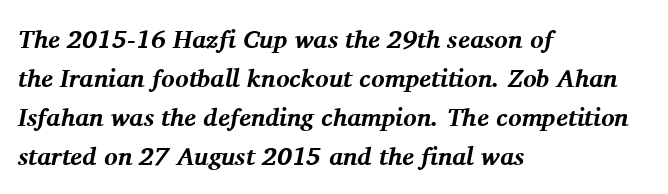
Notice how the stems are inclined rather than vertical — that's the hallmark of italics. Line spacing here is normal. These words are printed bold, with thick strokes throughout. There is no visible air inserted between adjacent glyphs. The passage is arranged the way most books set body copy — flush left. Quick note: underline off.
